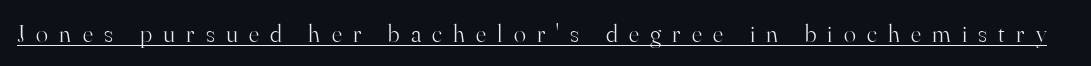
{"italic": "no", "bold": "no", "underline": "yes", "letter_spacing": "wide", "letter_spacing_em": 0.45, "glyph_px": 25}
